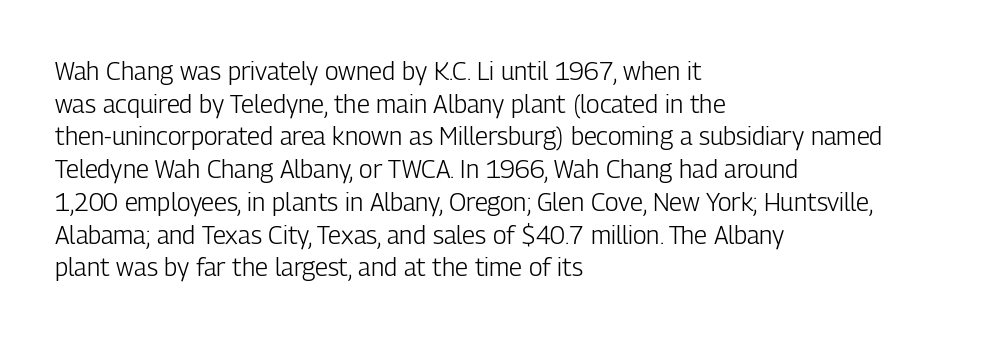
{"italic": "no", "bold": "no", "underline": "no", "align": "left", "line_spacing": "normal", "line_spacing_ratio": 1.31, "letter_spacing": "normal", "letter_spacing_em": 0.0, "glyph_px": 25}
